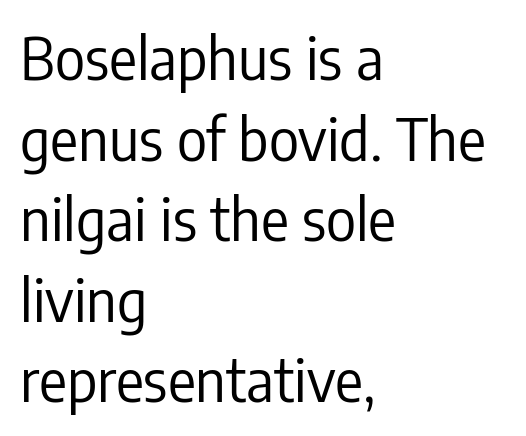
Q: Is the text bold? A: No.
Q: Is the text italic (slanted)? A: No, it is upright.
Q: Is the typeface a serif or a sans-serif typeface? A: Sans-serif.
Q: Is the text underlined? A: No.
Q: How is the paragraph aligned? A: Left-aligned.
Q: Is the spacing between letters normal or unusually wide? A: Normal.
Q: Is the spacing between lines tight, normal or loose? A: Normal.
Q: Width (condensed, normal, or wide)? A: Condensed.
Q: Stroke contrast? A: Low.
Q: x-height? A: Medium.
Q: Monospaced? A: No.
